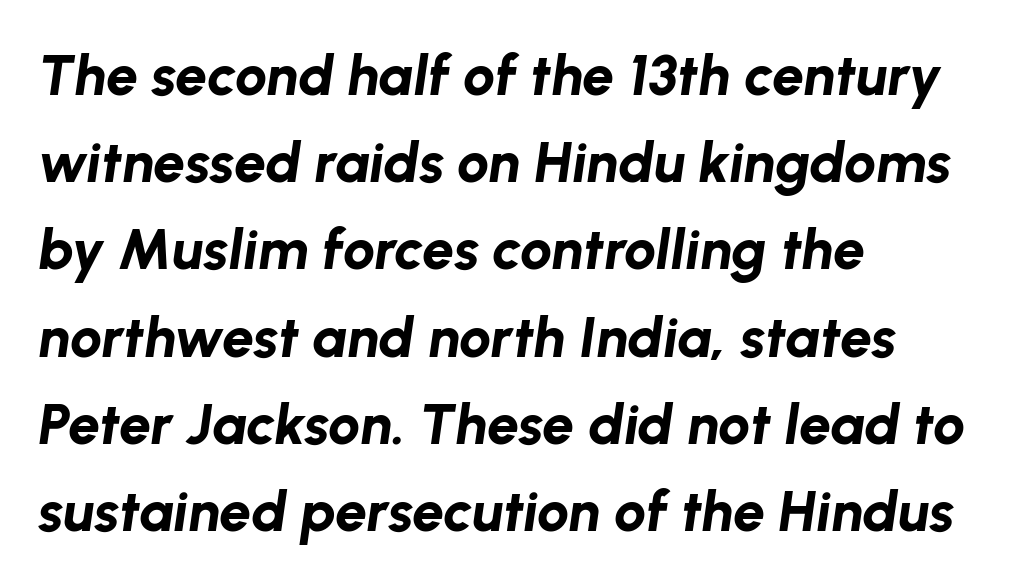
The image shows 57 px bold type, italic (leaning right); set left-aligned, normal line spacing (1.53x), normal letter spacing, not underlined; low stroke contrast and a medium x-height.
